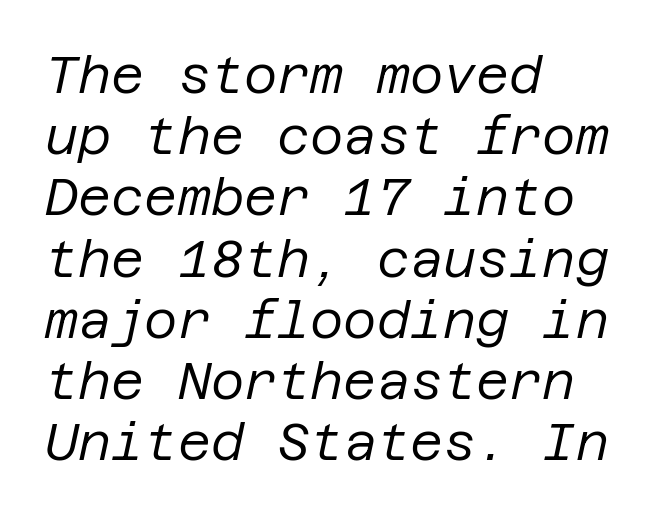
Q: Is the text bold? A: No.
Q: Is the text italic (slanted)? A: Yes, it leans right by about 12 degrees.
Q: Is the text underlined? A: No.
Q: How is the paragraph aligned? A: Left-aligned.
Q: Is the spacing between letters normal or unusually wide? A: Normal.
Q: Width (condensed, normal, or wide)? A: Normal.
Q: Stroke contrast? A: Low.
Q: x-height? A: Large.
